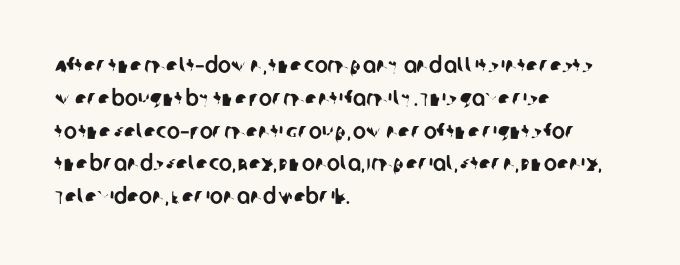
Q: Is the text underlined? A: No.
Q: How is the paragraph aligned? A: Left-aligned.
Q: Is the spacing between letters normal or unusually wide? A: Normal.
Q: Is the spacing between lines tight, normal or loose? A: Normal.
